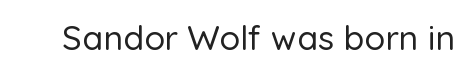
{"serif": "no", "italic": "no", "width": "normal", "stroke_contrast": "low", "x_height": "medium", "monospaced": "no", "underline": "no", "letter_spacing": "normal", "letter_spacing_em": 0.0, "glyph_px": 34}
